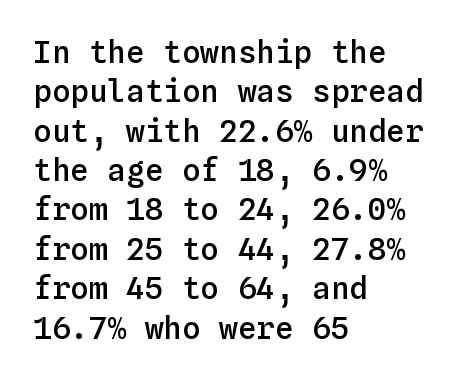
{"italic": "no", "bold": "semi", "weight": "semibold", "width": "normal", "stroke_contrast": "low", "x_height": "medium", "monospaced": "yes", "underline": "no", "align": "left", "line_spacing": "normal", "line_spacing_ratio": 1.27, "letter_spacing": "normal", "letter_spacing_em": 0.0, "glyph_px": 31}
